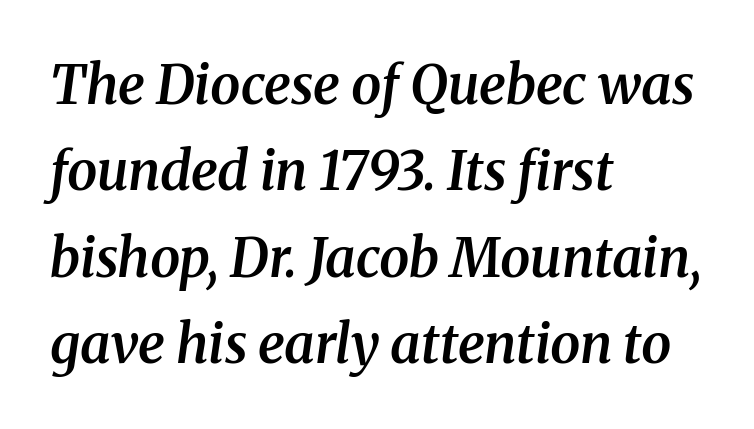
This rendering features lettering with no underline. Here the designer chose a conventional face with non-uniform glyph widths. The type family on display is of the serif kind. Is the type slanted? Yes — the strokes lean at a clear angle. Which margin do the lines hug? The left one — the right edge is uneven.
